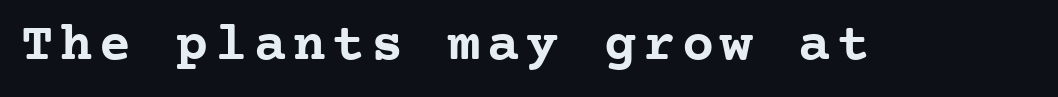
{"serif": "yes", "italic": "no", "bold": "yes", "weight": "semibold", "width": "normal", "stroke_contrast": "low", "x_height": "medium", "monospaced": "yes", "underline": "no", "glyph_px": 54}
